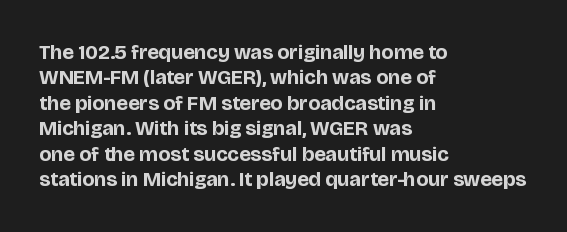
The image shows 21 px bold type, upright; set left-aligned, line spacing 1.21x, normal letter spacing, not underlined.
